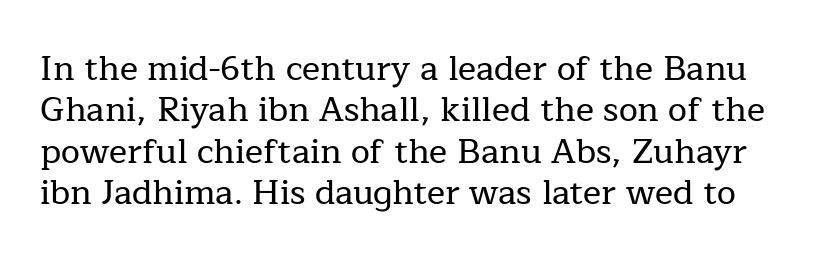
{"serif": "yes", "italic": "no", "width": "normal", "stroke_contrast": "low", "x_height": "medium", "monospaced": "no", "underline": "no", "line_spacing_ratio": 1.22, "letter_spacing": "normal", "letter_spacing_em": 0.0, "glyph_px": 34}
